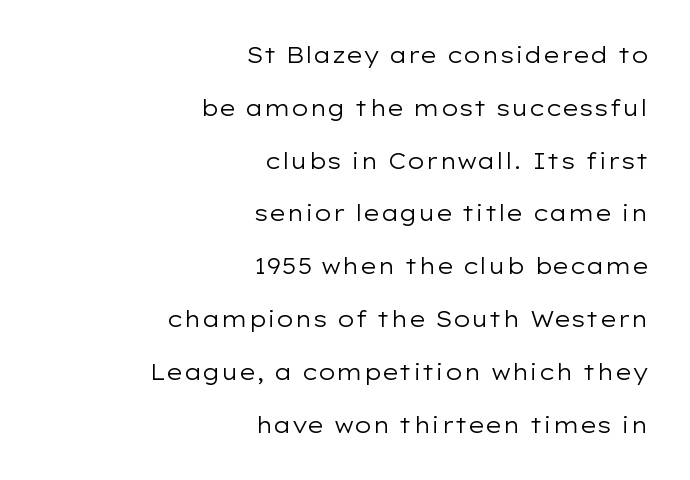
Q: Is the text bold? A: No.
Q: Is the text italic (slanted)? A: No, it is upright.
Q: Is the text underlined? A: No.
Q: How is the paragraph aligned? A: Right-aligned.
Q: Is the spacing between letters normal or unusually wide? A: Normal.
Q: Is the spacing between lines tight, normal or loose? A: Loose.
